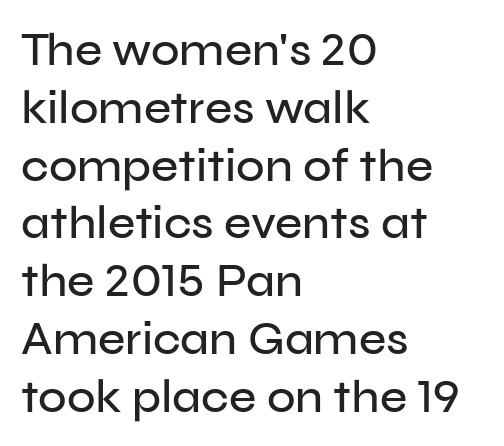
Q: Is the text italic (slanted)? A: No, it is upright.
Q: Is the typeface a serif or a sans-serif typeface? A: Sans-serif.
Q: Is the text underlined? A: No.
Q: How is the paragraph aligned? A: Left-aligned.
Q: Is the spacing between letters normal or unusually wide? A: Normal.
Q: Width (condensed, normal, or wide)? A: Normal.
Q: Stroke contrast? A: Low.
Q: x-height? A: Medium.
Q: Monospaced? A: No.
